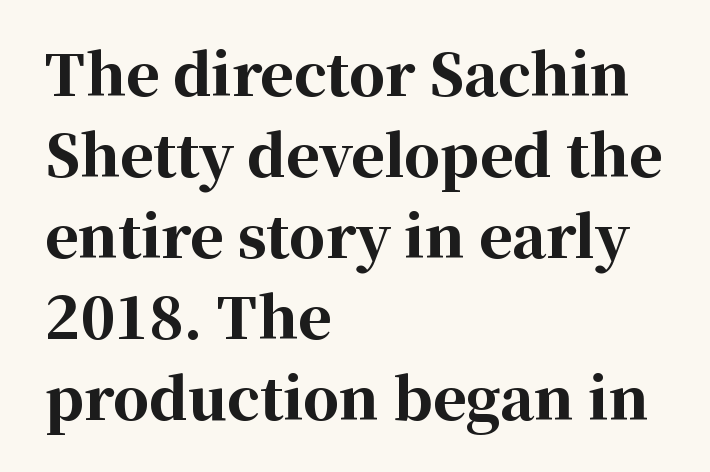
Caption: multi-line text, flush left, ragged right. Posture: straight, roman, zero tilt. The passage shown has conventional tracking throughout. Unmarked baselines from the first word to the last.
